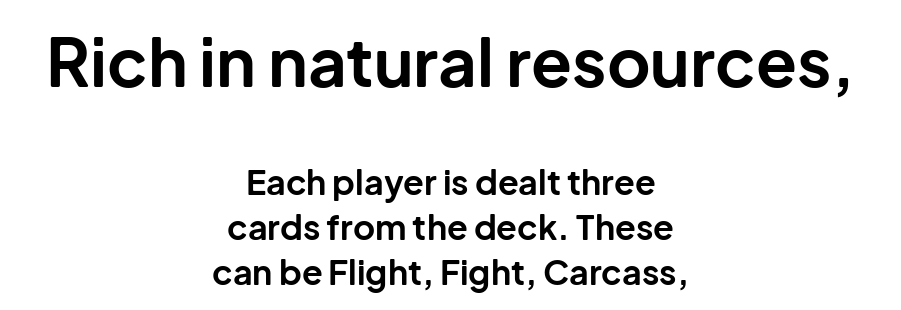
Q: Is the text bold? A: Yes.
Q: Is the text italic (slanted)? A: No, it is upright.
Q: Is the typeface a serif or a sans-serif typeface? A: Sans-serif.
Q: Is the text underlined? A: No.
Q: How is the paragraph aligned? A: Centered.
Q: Is the spacing between letters normal or unusually wide? A: Normal.
Q: Is the spacing between lines tight, normal or loose? A: Normal.
Q: Which block of text is set in a larger size, the first (top) or the second (bottom)? A: The first (top) one.
Q: Width (condensed, normal, or wide)? A: Normal.
Q: Stroke contrast? A: Low.
Q: x-height? A: Medium.
Q: Monospaced? A: No.
